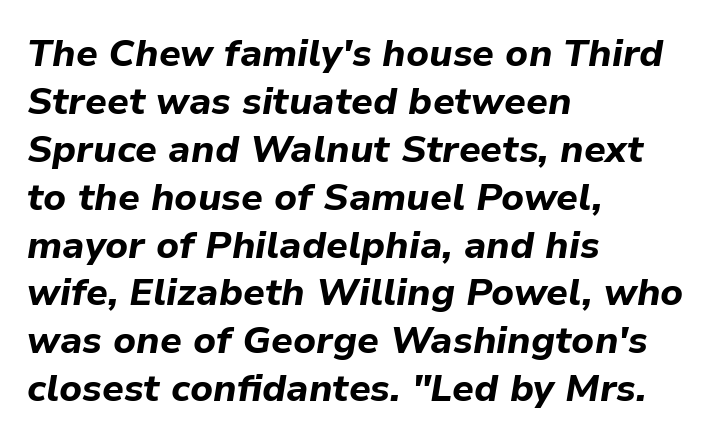
Tracking value appears to be zero — textbook default spacing. A typesetter would call this leading conventional body-copy spacing. These lines are rendered in a variable-pitch font. Any mark beneath the type? The region is blank.
